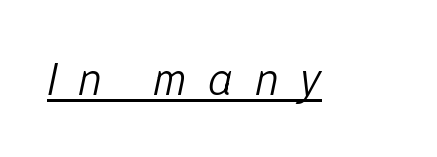
Q: Is the text bold? A: No.
Q: Is the text italic (slanted)? A: Yes, it leans right by about 12 degrees.
Q: Is the text underlined? A: Yes.
Q: Is the spacing between letters normal or unusually wide? A: Unusually wide.
Q: Width (condensed, normal, or wide)? A: Normal.
Q: Stroke contrast? A: Low.
Q: x-height? A: Medium.
Q: Monospaced? A: No.
